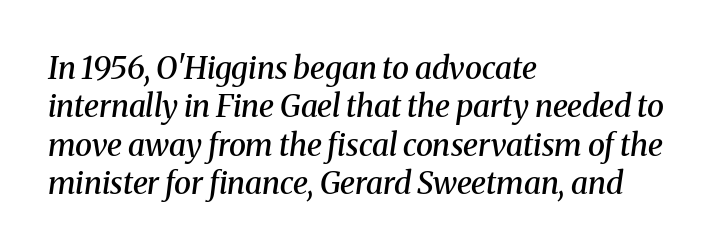
The typesetting leans somewhat heavy: a semibold. The setting favours the left margin, as ordinary paragraphs usually do. How are the letters spaced? Ordinarily, with no added tracking. The string is rendered with underlining switched off.
